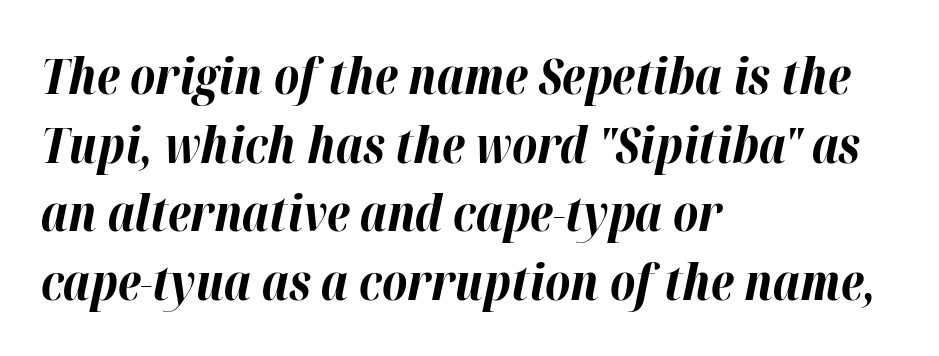
Q: Is the text bold? A: Yes.
Q: Is the text italic (slanted)? A: Yes, it leans right by about 12 degrees.
Q: Is the text underlined? A: No.
Q: How is the paragraph aligned? A: Left-aligned.
Q: Is the spacing between letters normal or unusually wide? A: Normal.
Q: Is the spacing between lines tight, normal or loose? A: Normal.
Q: Width (condensed, normal, or wide)? A: Normal.
Q: Stroke contrast? A: High.
Q: x-height? A: Medium.
Q: Monospaced? A: No.
